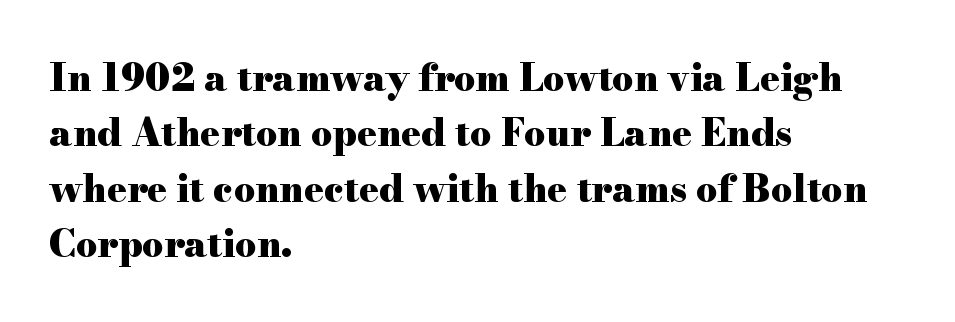
The image shows 37 px heavy, wide serif type, upright; set left-aligned, normal line spacing (1.5x), normal letter spacing, not underlined; high stroke contrast and a small x-height.
